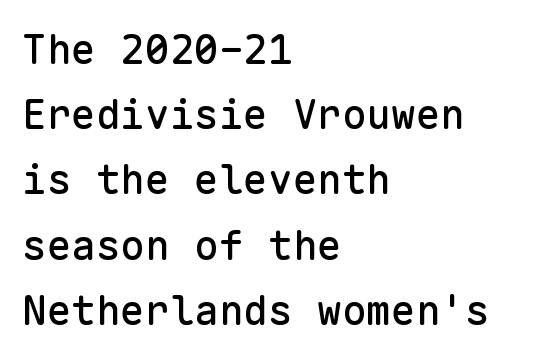
Examine the stroke ends and you'll find no serifs. Nobody drew a line under any word here. Here the designer chose a console-style face with uniform glyph widths. The font's upright variant was chosen for this text.
